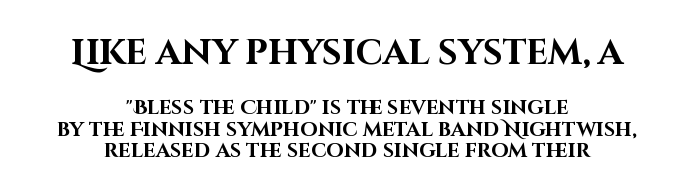
{"serif": "no", "italic": "no", "bold": "yes", "weight": "bold", "width": "normal", "stroke_contrast": "high", "x_height": "large", "monospaced": "no", "underline": "no", "align": "center", "line_spacing": "tight", "line_spacing_ratio": 1.07, "letter_spacing": "normal", "letter_spacing_em": 0.0, "larger_block": "first", "size_ratio": 1.75, "glyph_px": 35}
